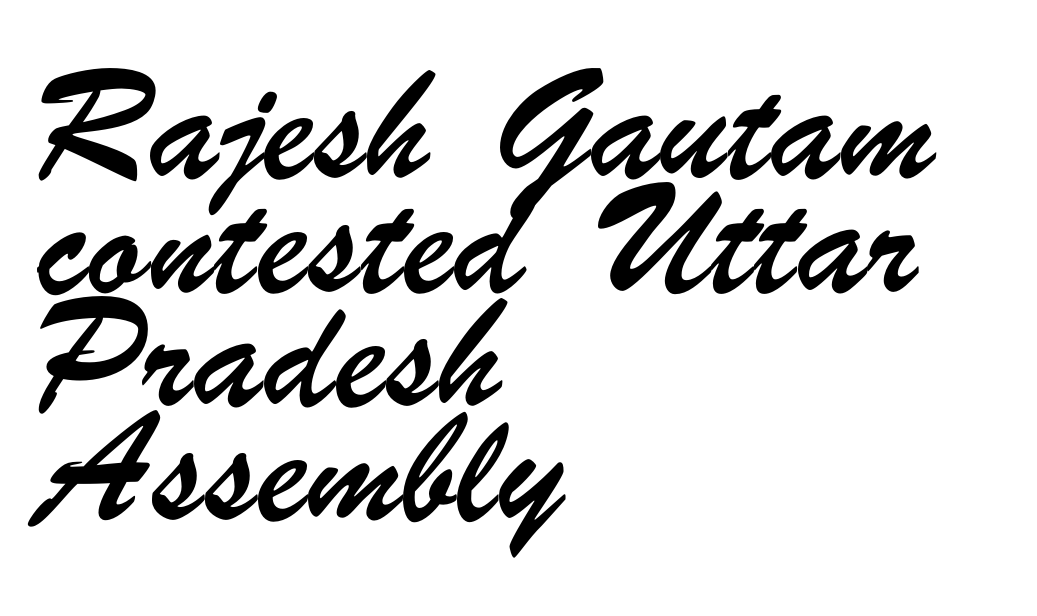
{"serif": "no", "width": "condensed", "stroke_contrast": "low", "x_height": "small", "monospaced": "no", "underline": "no", "align": "left", "line_spacing": "normal", "line_spacing_ratio": 1.65, "letter_spacing": "normal", "letter_spacing_em": 0.0, "glyph_px": 69}
